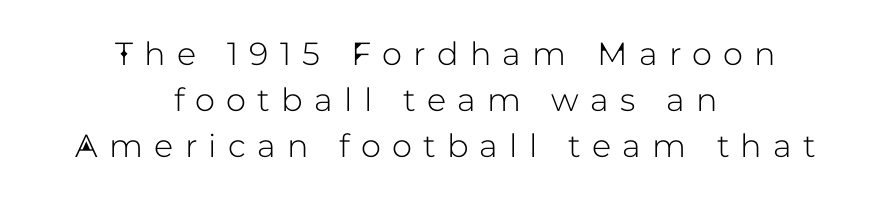
The image shows 32 px sans-serif type, upright; set centered, normal line spacing (1.43x), unusually wide letter spacing (+0.35 em), not underlined; low stroke contrast and a medium x-height.
